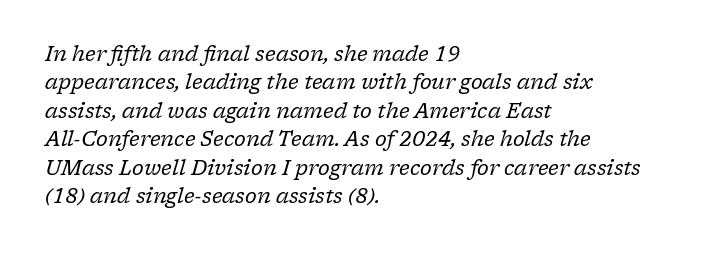
{"italic": "yes", "lean": "right", "slant_degrees": 17, "bold": "no", "underline": "no", "align": "left", "line_spacing": "normal", "line_spacing_ratio": 1.42, "letter_spacing": "normal", "letter_spacing_em": 0.0, "glyph_px": 20}
